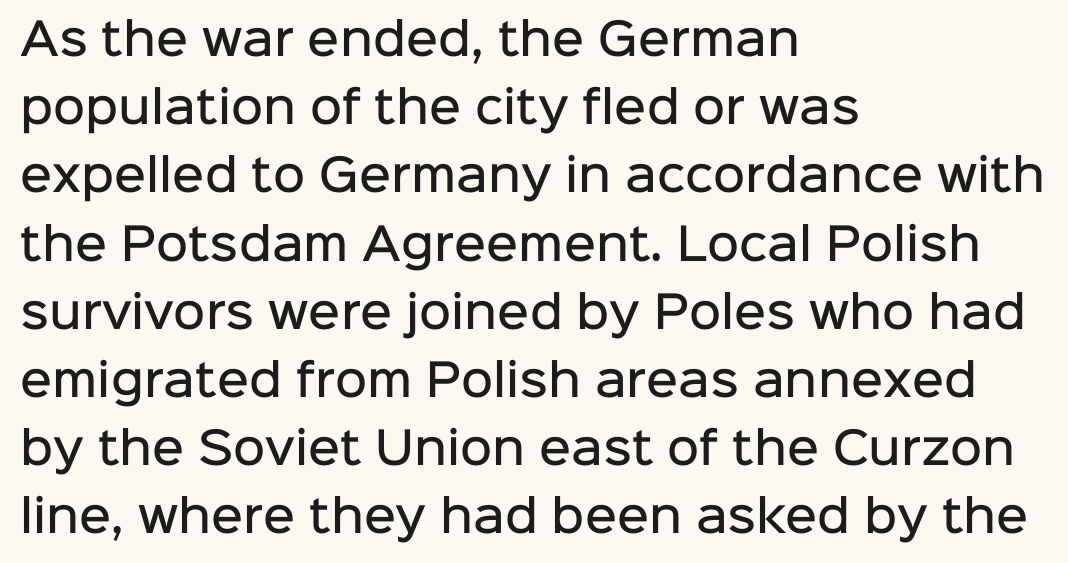
The image shows 44 px semibold sans-serif type, upright; set left-aligned, normal line spacing (1.55x), normal letter spacing, not underlined; low stroke contrast and a medium x-height.
